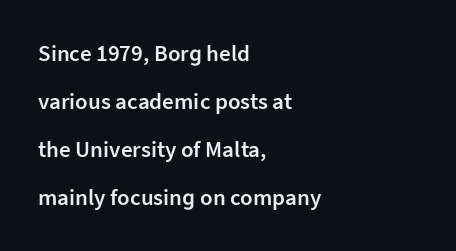
{"italic": "no", "bold": "semi", "underline": "no", "align": "left", "line_spacing": "loose", "line_spacing_ratio": 2.09, "letter_spacing": "normal", "letter_spacing_em": 0.0, "glyph_px": 23}
